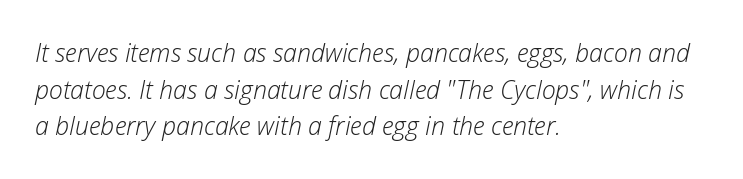
Words appear dense and cohesive because spacing is normal. The ragged edge is on the right, which tells us the setting is flush left. If you drew a line through each stem, it would be angled. A light-to-regular cut is what we see here.
